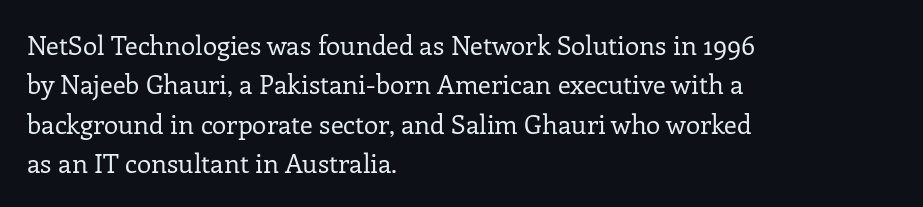
A typesetter would mark this as roman, not italic. Does the leading feel generous? No, just average. The typesetter chose a ragged-right arrangement here. The gaps between neighbouring characters are ordinary and unremarkable. Is this a heavy cut? Hardly; it is regular or lighter. The space directly below the letters is spotless.
